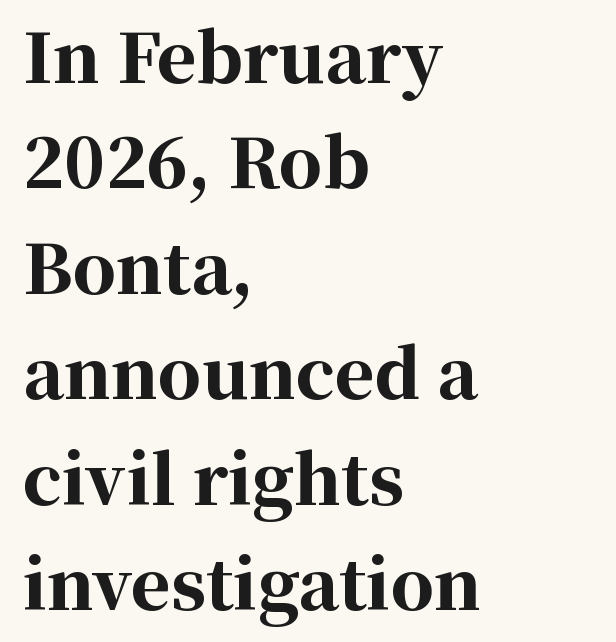
Italic: no, the glyphs are upright roman. Normally led — the rows are evenly, conventionally spaced. Each line starts at the same left margin while the right side varies. Each letter keeps its own natural width here, so spacing adapts to shape.
